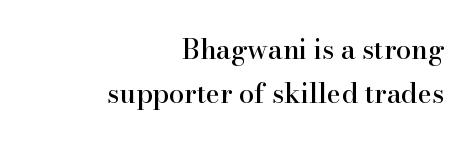
Inter-character spacing is left at the font's built-in metrics. The space between consecutive lines is moderate. A typesetter would mark this as roman, not italic. The space directly below the letters is spotless. The ragged edge is on the left, which tells us the setting is flush right.
